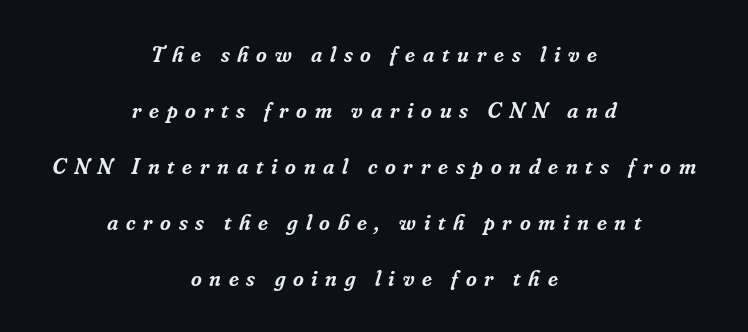
{"italic": "yes", "lean": "right", "slant_degrees": 16, "bold": "semi", "underline": "no", "align": "center", "line_spacing": "loose", "line_spacing_ratio": 2.44, "letter_spacing": "wide", "letter_spacing_em": 0.34, "glyph_px": 23}
